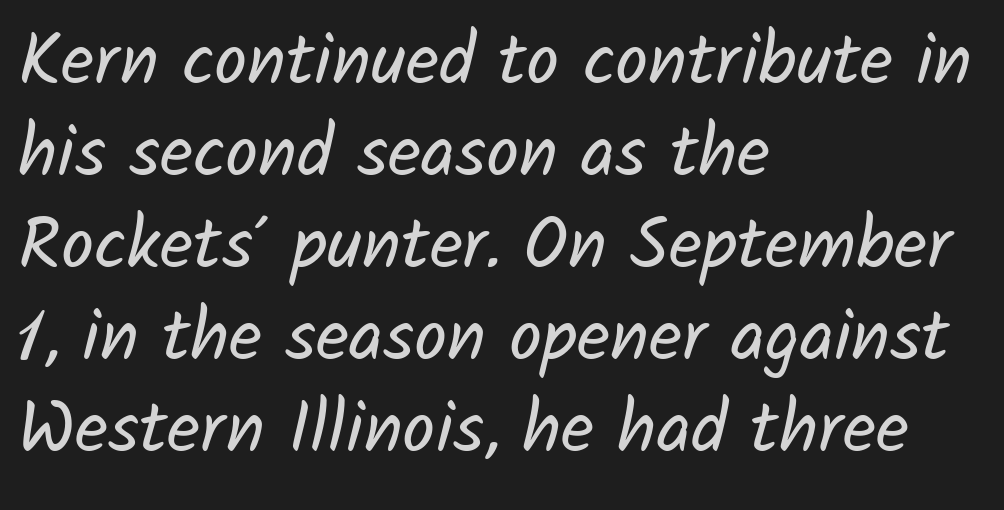
{"serif": "no", "bold": "no", "weight": "regular", "width": "normal", "stroke_contrast": "low", "x_height": "medium", "monospaced": "no", "underline": "no", "align": "left", "line_spacing": "normal", "line_spacing_ratio": 1.26, "letter_spacing": "normal", "letter_spacing_em": 0.0, "glyph_px": 73}
